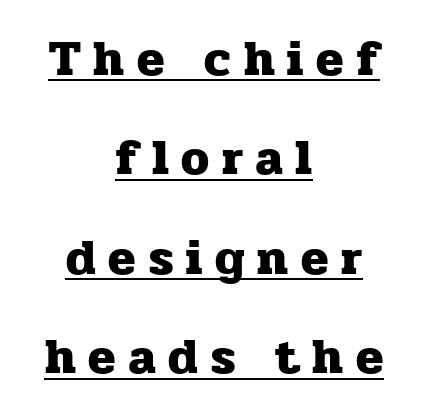
The image shows 50 px heavy serif type, upright; set centered, loose line spacing (1.99x), unusually wide letter spacing (+0.26 em), underlined; low stroke contrast and a medium x-height.
